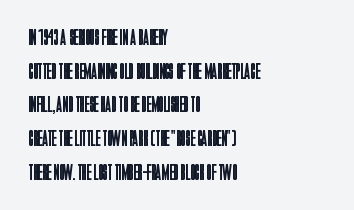
Q: Is the text bold? A: No.
Q: Is the text italic (slanted)? A: No, it is upright.
Q: Is the text underlined? A: No.
Q: How is the paragraph aligned? A: Left-aligned.
Q: Is the spacing between letters normal or unusually wide? A: Normal.
Q: Is the spacing between lines tight, normal or loose? A: Normal.
